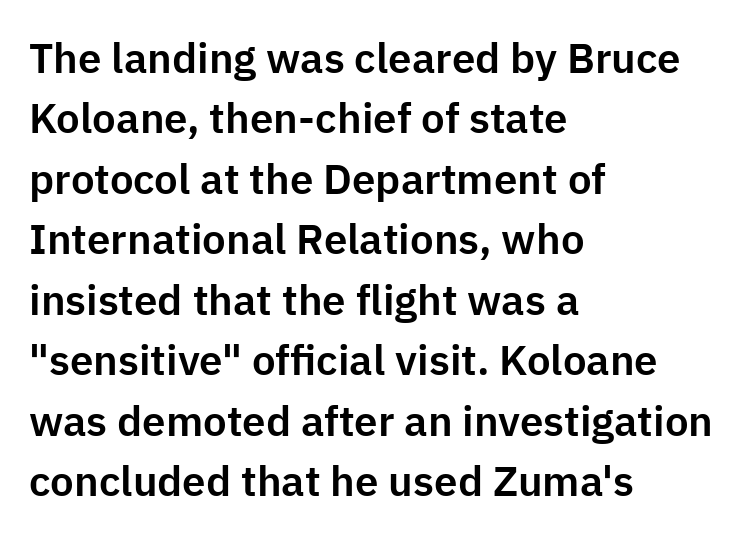
Q: Is the text italic (slanted)? A: No, it is upright.
Q: Is the typeface a serif or a sans-serif typeface? A: Sans-serif.
Q: Is the text underlined? A: No.
Q: How is the paragraph aligned? A: Left-aligned.
Q: Is the spacing between letters normal or unusually wide? A: Normal.
Q: Is the spacing between lines tight, normal or loose? A: Normal.
Q: Width (condensed, normal, or wide)? A: Normal.
Q: Stroke contrast? A: Low.
Q: x-height? A: Medium.
Q: Monospaced? A: No.
